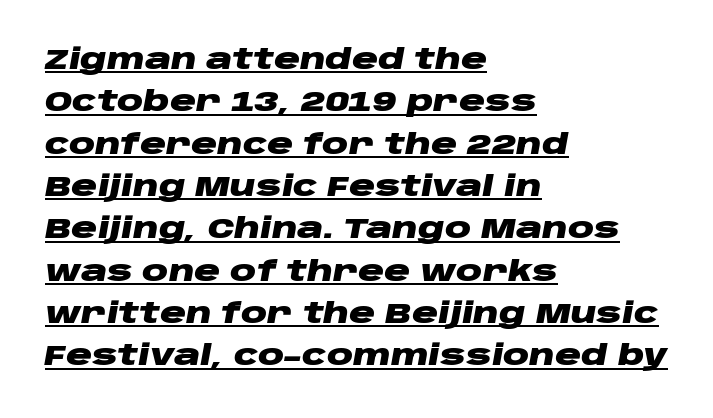
{"italic": "yes", "lean": "right", "slant_degrees": 10, "bold": "yes", "weight": "heavy", "width": "wide", "stroke_contrast": "low", "x_height": "large", "monospaced": "no", "underline": "yes", "align": "left", "line_spacing": "normal", "line_spacing_ratio": 1.46, "letter_spacing": "normal", "letter_spacing_em": 0.0, "glyph_px": 29}
